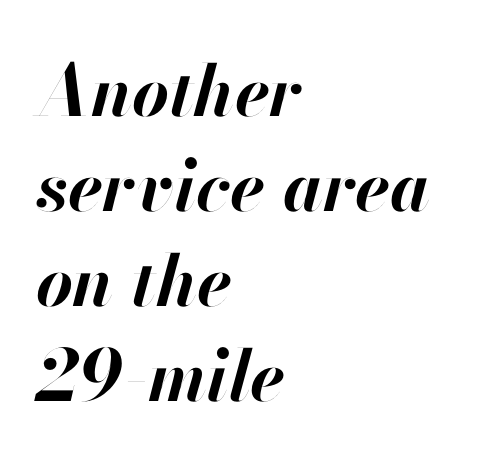
The image shows 71 px bold type, italic (leaning right); set left-aligned, normal line spacing (1.34x), normal letter spacing, not underlined; high stroke contrast and a small x-height.
